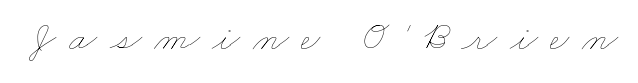
{"bold": "no", "weight": "thin", "width": "wide", "stroke_contrast": "low", "x_height": "small", "monospaced": "no", "underline": "no", "letter_spacing": "wide", "letter_spacing_em": 0.29, "glyph_px": 42}
